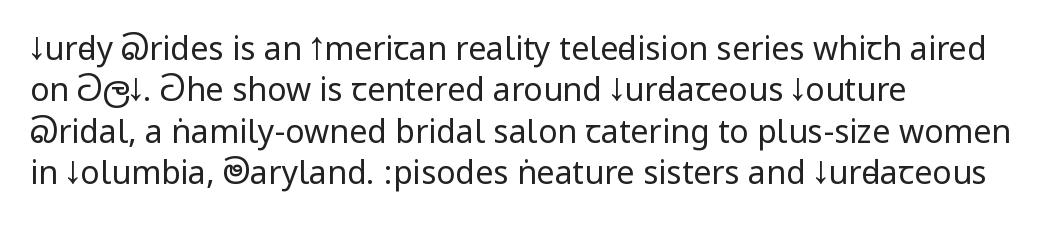
{"serif": "no", "italic": "no", "bold": "no", "weight": "regular", "width": "condensed", "stroke_contrast": "low", "underline": "no", "align": "left", "line_spacing": "normal", "line_spacing_ratio": 1.29, "letter_spacing": "normal", "letter_spacing_em": 0.0, "glyph_px": 32}
